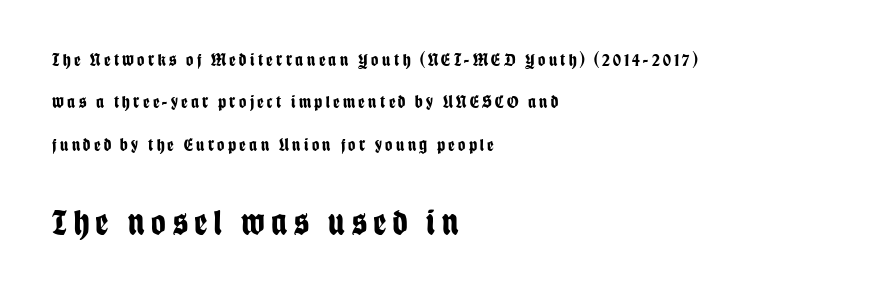
{"serif": "no", "italic": "no", "bold": "yes", "weight": "bold", "width": "condensed", "stroke_contrast": "low", "x_height": "large", "monospaced": "no", "underline": "no", "align": "left", "line_spacing": "loose", "line_spacing_ratio": 2.36, "larger_block": "second", "size_ratio": 2.0, "glyph_px": 36}
